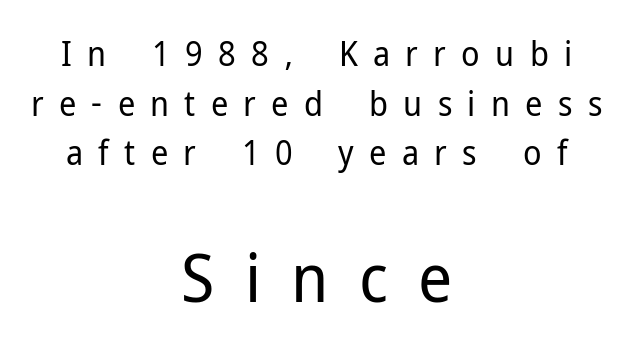
Q: Is the text bold? A: No.
Q: Is the text italic (slanted)? A: No, it is upright.
Q: Is the typeface a serif or a sans-serif typeface? A: Sans-serif.
Q: Is the text underlined? A: No.
Q: How is the paragraph aligned? A: Centered.
Q: Is the spacing between letters normal or unusually wide? A: Unusually wide.
Q: Is the spacing between lines tight, normal or loose? A: Normal.
Q: Which block of text is set in a larger size, the first (top) or the second (bottom)? A: The second (bottom) one.
Q: Width (condensed, normal, or wide)? A: Normal.
Q: Stroke contrast? A: Low.
Q: x-height? A: Medium.
Q: Monospaced? A: No.
